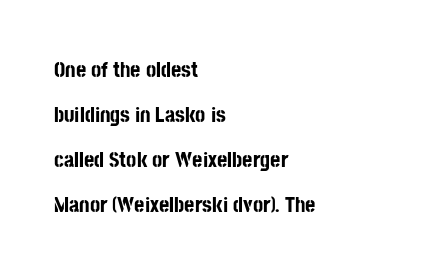
{"italic": "no", "bold": "yes", "underline": "no", "align": "left", "line_spacing": "loose", "line_spacing_ratio": 2.04, "letter_spacing": "normal", "letter_spacing_em": 0.0, "glyph_px": 22}
